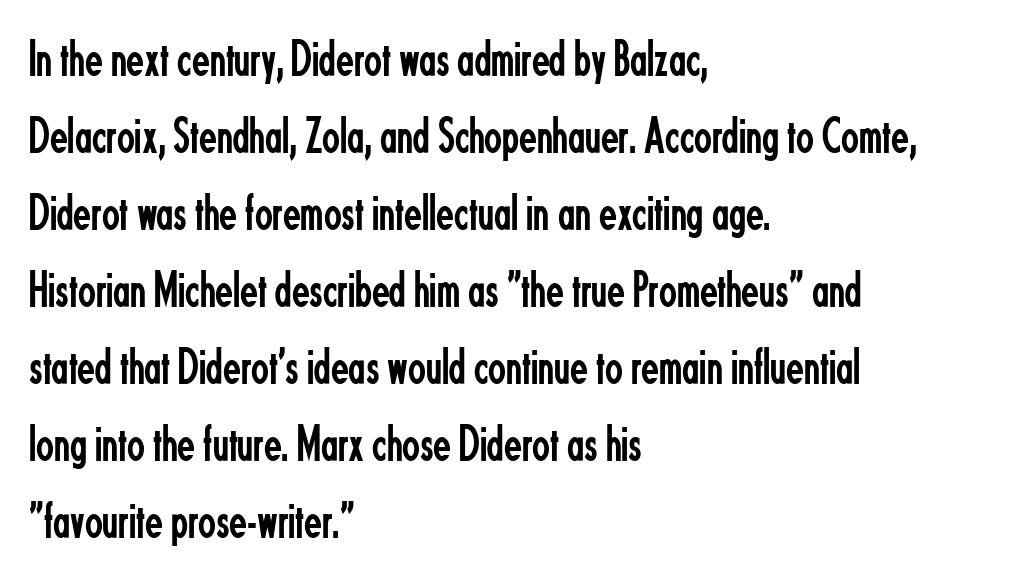
{"serif": "no", "italic": "no", "bold": "no", "weight": "regular", "width": "condensed", "stroke_contrast": "low", "x_height": "small", "monospaced": "no", "underline": "no", "align": "left", "line_spacing": "normal", "line_spacing_ratio": 1.48, "letter_spacing": "normal", "letter_spacing_em": 0.0, "glyph_px": 52}
